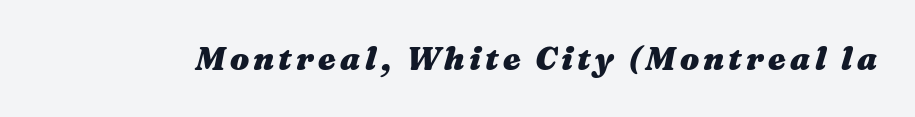
Q: Is the text bold? A: Yes.
Q: Is the text italic (slanted)? A: Yes, it leans right by about 16 degrees.
Q: Is the text underlined? A: No.
Q: Width (condensed, normal, or wide)? A: Wide.
Q: Stroke contrast? A: Medium.
Q: x-height? A: Medium.
Q: Monospaced? A: No.
